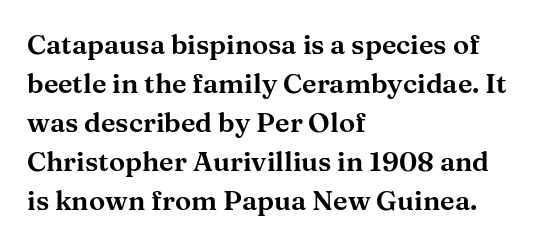
This block has exactly the height ordinary leading produces. The specimen reads as upright at a glance. Letters rest on an invisible, unmarked baseline. Compared with typical body copy, the letter spacing here is the same.
